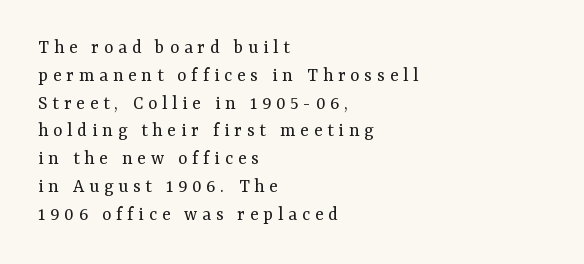
The letters are spread apart with noticeably loose tracking. The glyphs are unaccompanied by any horizontal stroke below them. Short and long lines alike share a common starting point at left. The weight tops out at a normal text grade.
